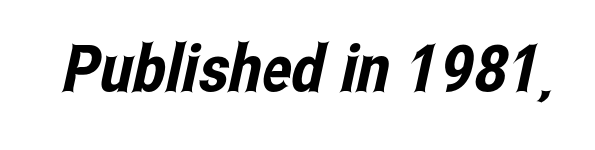
The image shows 65 px condensed sans-serif type; set normal letter spacing, not underlined; low stroke contrast and a medium x-height.
